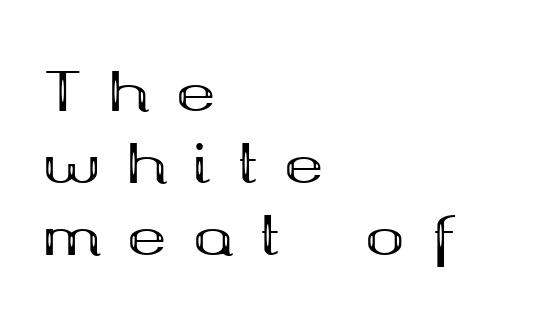
The image shows 53 px bold, wide serif type, upright; set left-aligned, normal line spacing (1.36x), unusually wide letter spacing (+0.5 em), not underlined; medium stroke contrast and a medium x-height.
